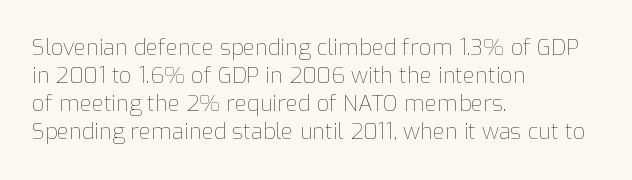
Normally led — the rows are evenly, conventionally spaced. Underlining? Definitely not there. The axis of the letterforms is exactly vertical. The passage is arranged the way most books set body copy — flush left. Default kerning and tracking; the words read as compact shapes.
